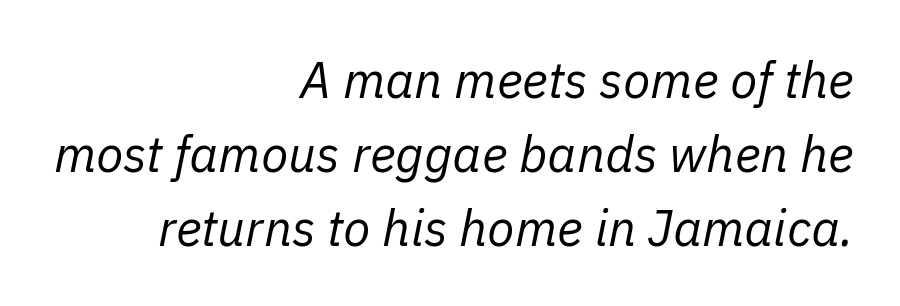
The letters are slanted; this is an italic face. Teacher's note: observe the even right margin — that is flush-right alignment. Between one letter and the next there's only the usual sliver of space. Weight: in the light-to-regular range. These lines sit exactly where default settings would place them.
